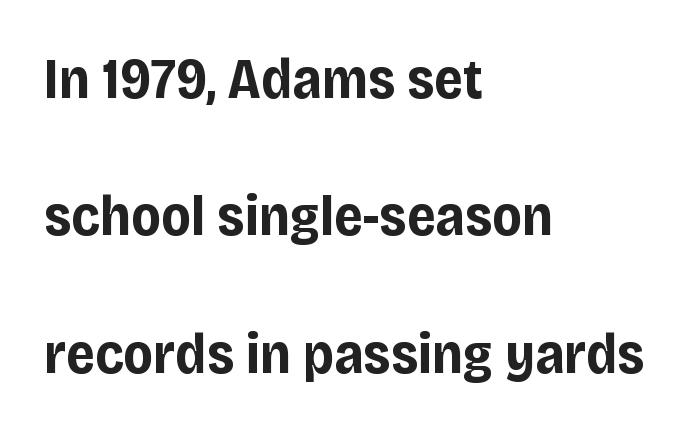
The image shows 57 px bold sans-serif type, upright; set left-aligned, loose line spacing (2.41x), normal letter spacing, not underlined; low stroke contrast and a large x-height.
